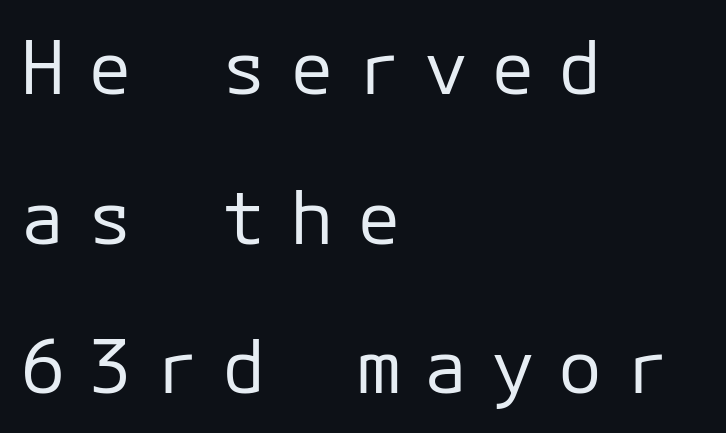
{"serif": "no", "italic": "no", "bold": "no", "weight": "regular", "width": "normal", "stroke_contrast": "low", "x_height": "medium", "underline": "no", "align": "left", "line_spacing": "loose", "line_spacing_ratio": 2.05, "letter_spacing": "wide", "letter_spacing_em": 0.32, "glyph_px": 73}
